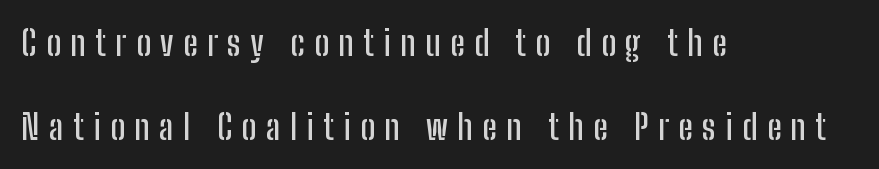
Horizontal alignment here is leftward, the default for most running prose. Descenders hang freely into open space. These lines were composed using upright roman letters. Loosely led — the rows are spread out.
